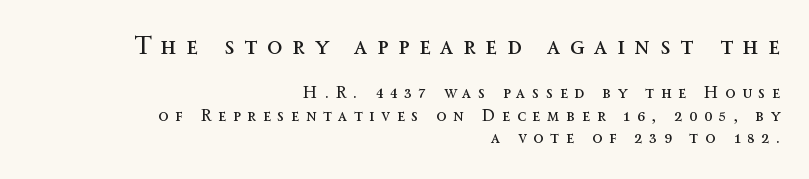
The image shows 25 px text type, upright; set right-aligned, normal line spacing (1.3x), unusually wide letter spacing (+0.4 em), not underlined; the first (top) block is 1.47x larger.
